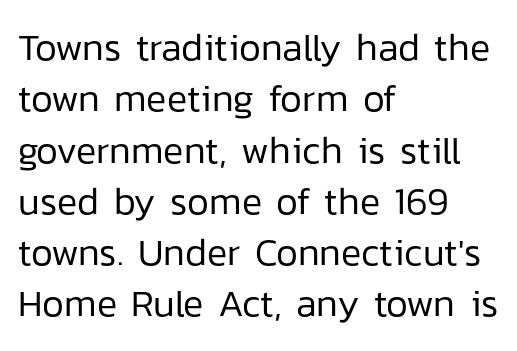
This rendering leaves character spacing at its baseline value. The compositor pushed each line to the left boundary. A sans-serif font was chosen for this passage. Unmarked baselines from the first word to the last. The strokes carry an ordinary text weight at most. Rows of type keep a routine distance in the vertical direction.
